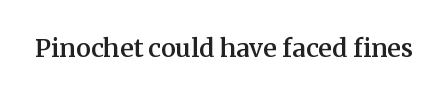
Q: Is the text bold? A: Semi-bold.
Q: Is the text italic (slanted)? A: No, it is upright.
Q: Is the text underlined? A: No.
Q: Is the spacing between letters normal or unusually wide? A: Normal.
